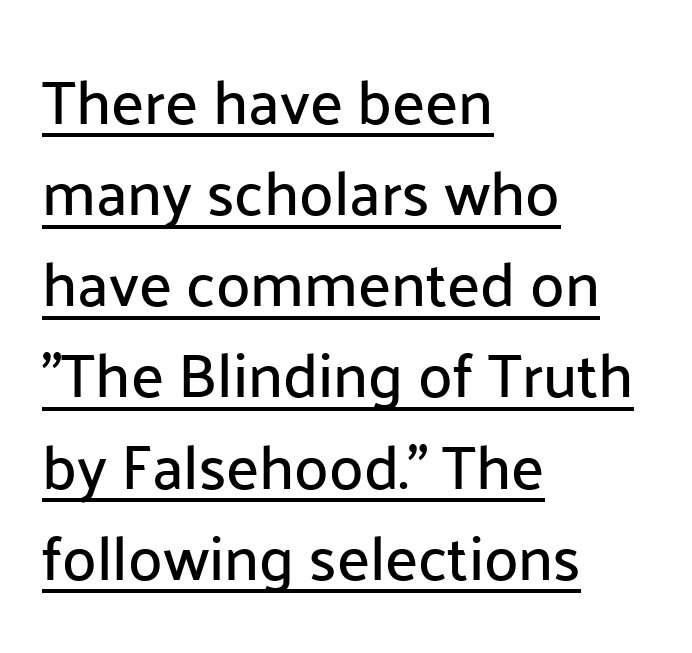
{"serif": "no", "italic": "no", "width": "normal", "stroke_contrast": "low", "x_height": "medium", "monospaced": "no", "underline": "yes", "align": "left", "line_spacing": "normal", "line_spacing_ratio": 1.47, "letter_spacing": "normal", "letter_spacing_em": 0.0, "glyph_px": 62}
